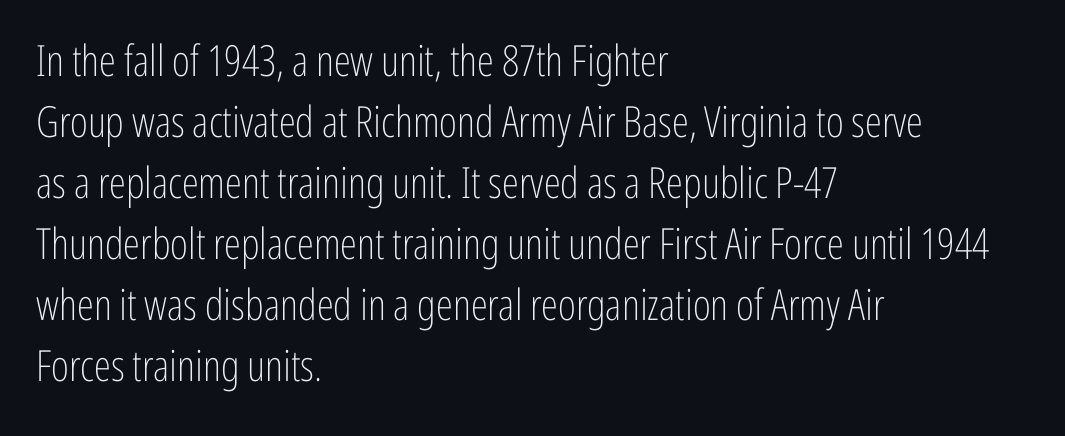
{"serif": "no", "italic": "no", "bold": "no", "weight": "light", "width": "condensed", "stroke_contrast": "low", "x_height": "medium", "monospaced": "no", "underline": "no", "align": "left", "line_spacing": "normal", "line_spacing_ratio": 1.42, "letter_spacing": "normal", "letter_spacing_em": 0.0, "glyph_px": 43}
